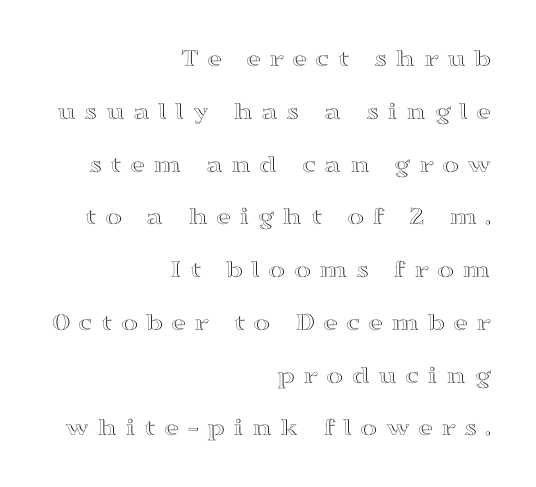
The image shows 26 px text type, upright; set right-aligned, loose line spacing (2.03x), unusually wide letter spacing (+0.31 em), not underlined.
